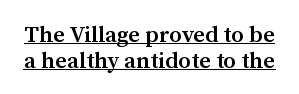
{"italic": "no", "bold": "semi", "underline": "yes", "line_spacing": "tight", "line_spacing_ratio": 1.12, "letter_spacing": "normal", "letter_spacing_em": 0.0, "glyph_px": 23}
